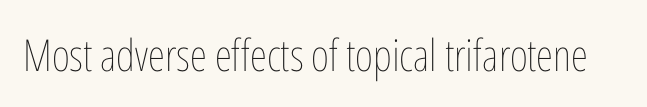
The image shows 44 px thin, condensed type, upright; set normal letter spacing, not underlined; low stroke contrast and a medium x-height.
